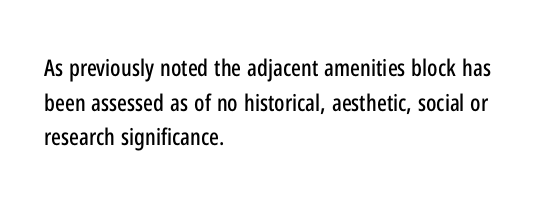
Students, observe: this is what conventionally led text looks like. Has an underline been added? It has not. Words appear dense and cohesive because spacing is normal. If you drew a ruler down the left edge, every line would touch it.
